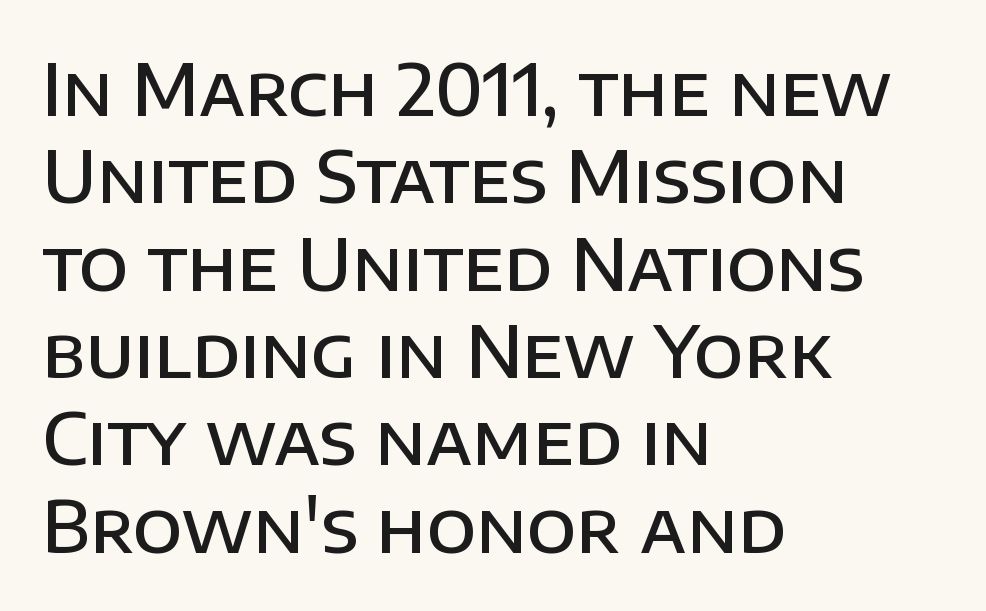
If you drew a ruler down the left edge, every line would touch it. These lines carry some extra weight — a demibold, not a full bold. Any mark beneath the type? The region is blank. In terms of letterspacing, this is plain default setting. Ordinary non-slanted type is in use. In terms of letterform style, serifs are entirely absent.
